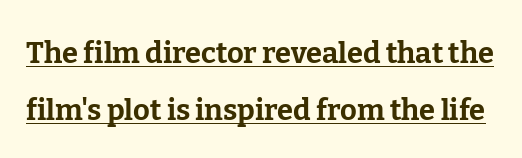
What kind of face is this? One with serifs. Varying glyph widths throughout — classic text-font behaviour. Look at the stroke-to-counter ratio: heavy, a bold. In terms of leading, this rendering errs on the spacious side.
